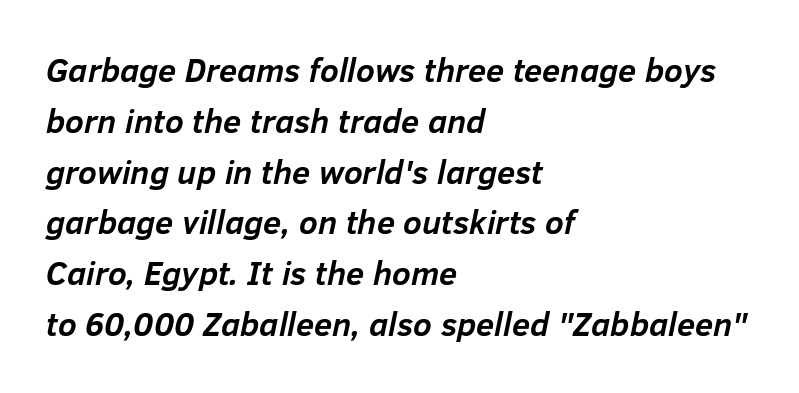
Q: Is the text bold? A: Yes.
Q: Is the text italic (slanted)? A: Yes, it leans right by about 12 degrees.
Q: Is the text underlined? A: No.
Q: How is the paragraph aligned? A: Left-aligned.
Q: Is the spacing between letters normal or unusually wide? A: Normal.
Q: Is the spacing between lines tight, normal or loose? A: Normal.
Q: Width (condensed, normal, or wide)? A: Normal.
Q: Stroke contrast? A: Low.
Q: x-height? A: Medium.
Q: Monospaced? A: No.
